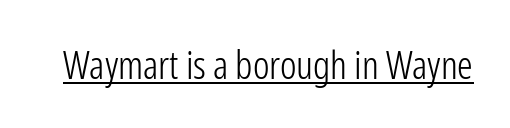
Q: Is the text bold? A: No.
Q: Is the text italic (slanted)? A: No, it is upright.
Q: Is the typeface a serif or a sans-serif typeface? A: Sans-serif.
Q: Is the text underlined? A: Yes.
Q: Is the spacing between letters normal or unusually wide? A: Normal.
Q: Width (condensed, normal, or wide)? A: Condensed.
Q: Stroke contrast? A: Low.
Q: x-height? A: Medium.
Q: Monospaced? A: No.
